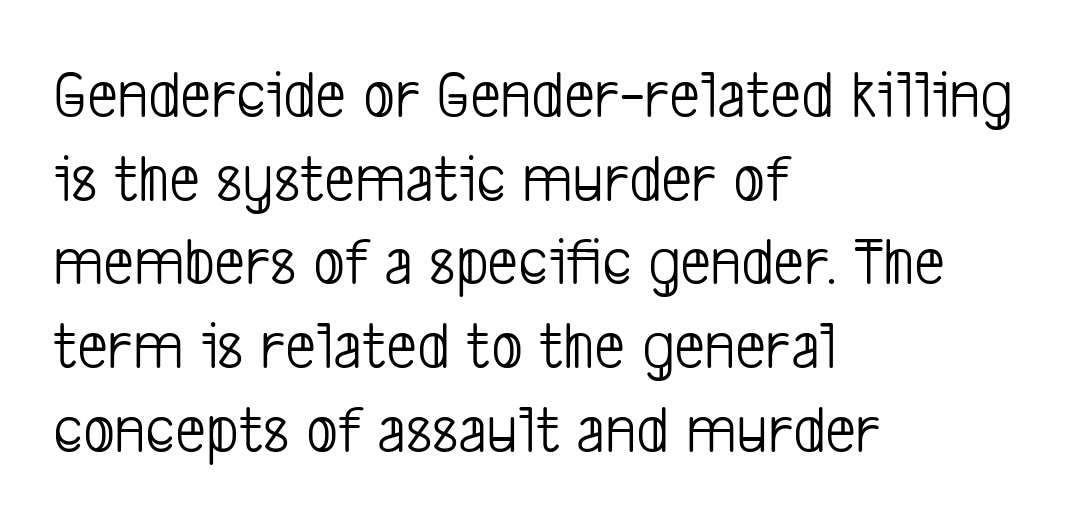
Q: Is the text bold? A: No.
Q: Is the typeface a serif or a sans-serif typeface? A: Sans-serif.
Q: Is the text underlined? A: No.
Q: How is the paragraph aligned? A: Left-aligned.
Q: Is the spacing between letters normal or unusually wide? A: Normal.
Q: Width (condensed, normal, or wide)? A: Condensed.
Q: Stroke contrast? A: Low.
Q: x-height? A: Medium.
Q: Monospaced? A: No.
